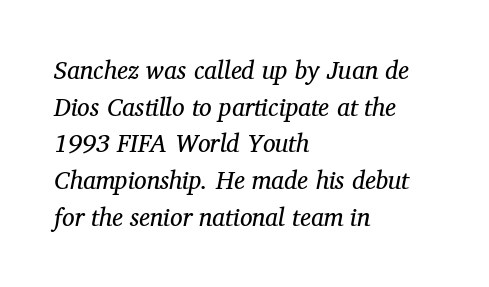
The image shows 25 px text type, italic (leaning right); set left-aligned, normal line spacing (1.47x), normal letter spacing, not underlined.
